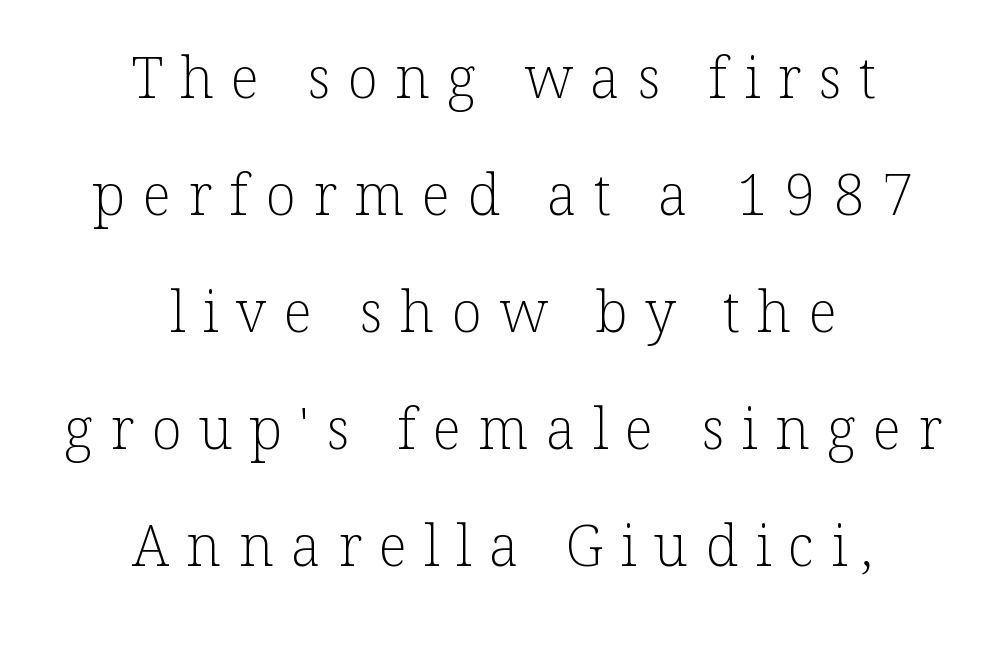
{"serif": "yes", "italic": "no", "bold": "no", "weight": "light", "width": "normal", "stroke_contrast": "low", "x_height": "medium", "monospaced": "no", "underline": "no", "align": "center", "line_spacing": "loose", "line_spacing_ratio": 2.09, "letter_spacing": "wide", "letter_spacing_em": 0.31, "glyph_px": 56}
